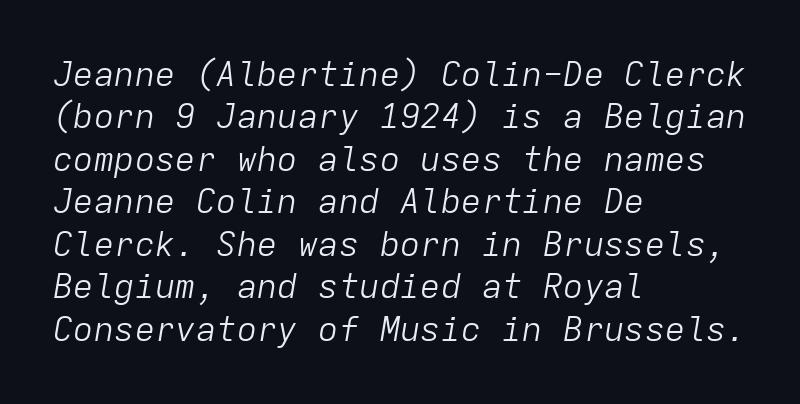
Q: Is the text bold? A: No.
Q: Is the text italic (slanted)? A: Yes, it leans right by about 9 degrees.
Q: Is the text underlined? A: No.
Q: How is the paragraph aligned? A: Left-aligned.
Q: Is the spacing between letters normal or unusually wide? A: Normal.
Q: Is the spacing between lines tight, normal or loose? A: Normal.
Q: Width (condensed, normal, or wide)? A: Normal.
Q: Stroke contrast? A: Low.
Q: x-height? A: Medium.
Q: Monospaced? A: Yes.
